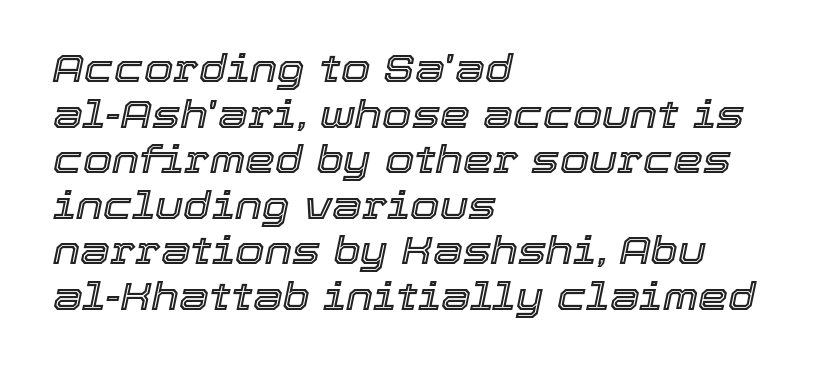
There is no visible air inserted between adjacent glyphs. Teacher's note: observe the even left margin — that is flush-left alignment. The rendering applies a slant to the glyphs. A bare baseline throughout the passage. Spacing verdict: proportional, widths tailored to each character.
